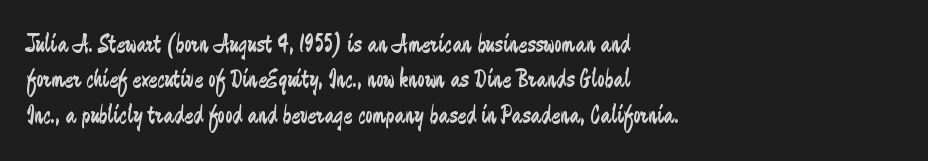
Q: Is the text bold? A: No.
Q: Is the text italic (slanted)? A: Yes.
Q: Is the text underlined? A: No.
Q: How is the paragraph aligned? A: Left-aligned.
Q: Is the spacing between letters normal or unusually wide? A: Normal.
Q: Is the spacing between lines tight, normal or loose? A: Normal.
